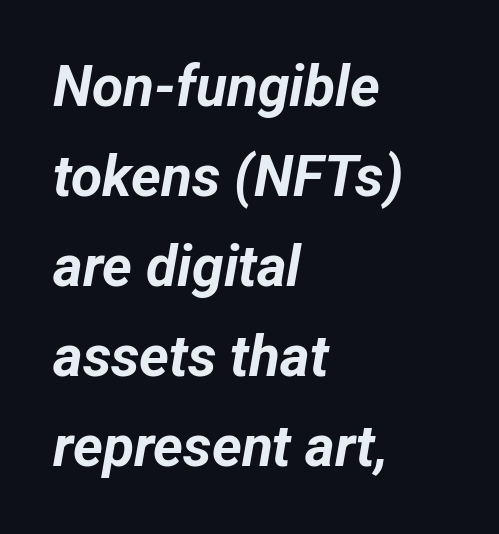
{"italic": "yes", "lean": "right", "slant_degrees": 12, "bold": "yes", "weight": "bold", "width": "normal", "stroke_contrast": "low", "x_height": "medium", "monospaced": "no", "underline": "no", "align": "left", "line_spacing": "normal", "line_spacing_ratio": 1.58, "letter_spacing": "normal", "letter_spacing_em": 0.0, "glyph_px": 57}
